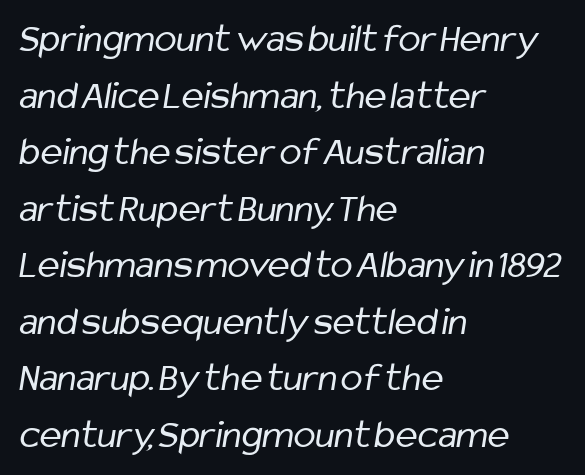
The passage shown is typed in a proportional face where columns would drift. Stems here are at most as thick as an everyday book face. This block has exactly the height ordinary leading produces. The text block is weighted toward the left margin, trailing off unevenly rightward. Is this a sans? Yes — the strokes have no serifs.
